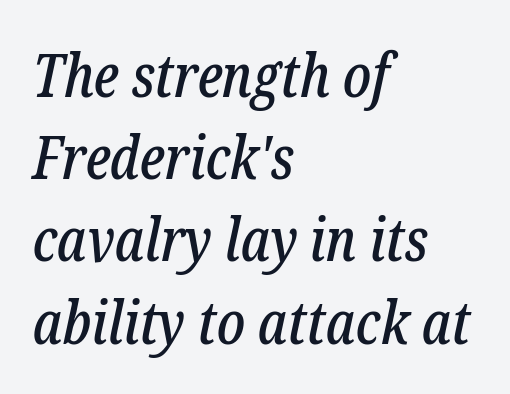
Vertically, the passage feels balanced, rows spaced as you'd expect. You could call the tracking neutral — neither tight nor loose. The passage shown is not underscored anywhere. The rendering applies a slant to the glyphs. The text was rendered using a seriffed face with decorative stroke endings.
